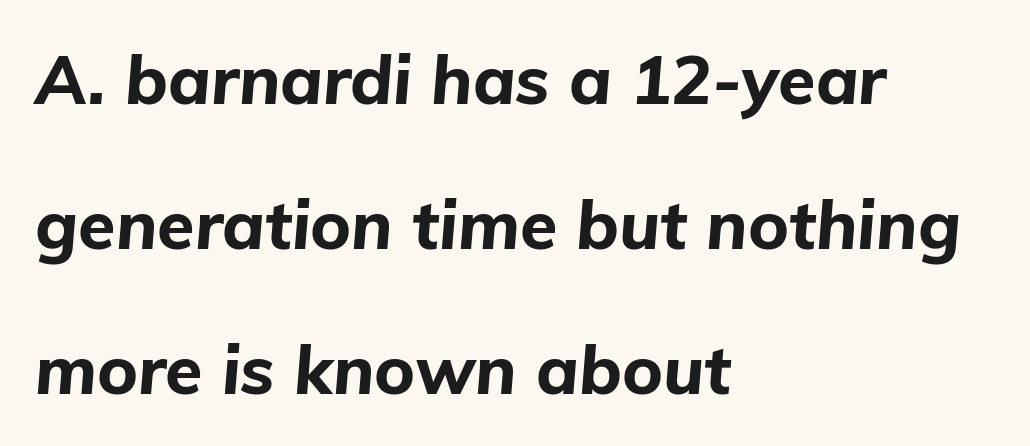
Q: Is the text bold? A: Yes.
Q: Is the text italic (slanted)? A: Yes, it leans right by about 5 degrees.
Q: Is the text underlined? A: No.
Q: How is the paragraph aligned? A: Left-aligned.
Q: Is the spacing between letters normal or unusually wide? A: Normal.
Q: Is the spacing between lines tight, normal or loose? A: Loose.
Q: Width (condensed, normal, or wide)? A: Normal.
Q: Stroke contrast? A: Low.
Q: x-height? A: Medium.
Q: Monospaced? A: No.
